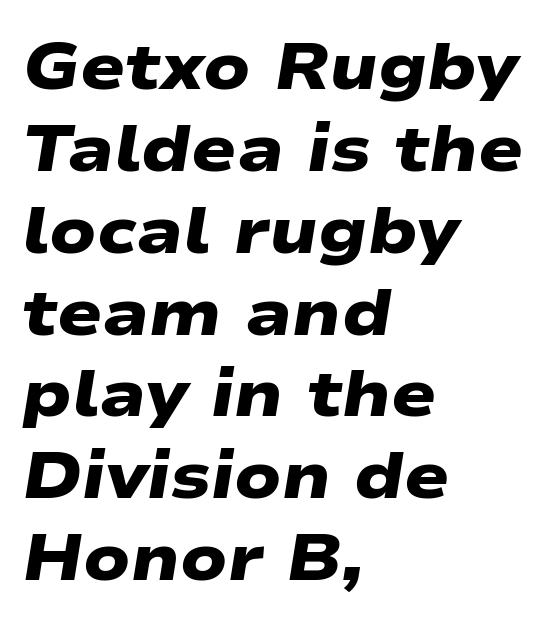
{"serif": "no", "bold": "yes", "weight": "heavy", "width": "wide", "stroke_contrast": "low", "x_height": "medium", "monospaced": "no", "underline": "no", "align": "left", "line_spacing_ratio": 1.24, "letter_spacing": "normal", "letter_spacing_em": 0.0, "glyph_px": 66}
